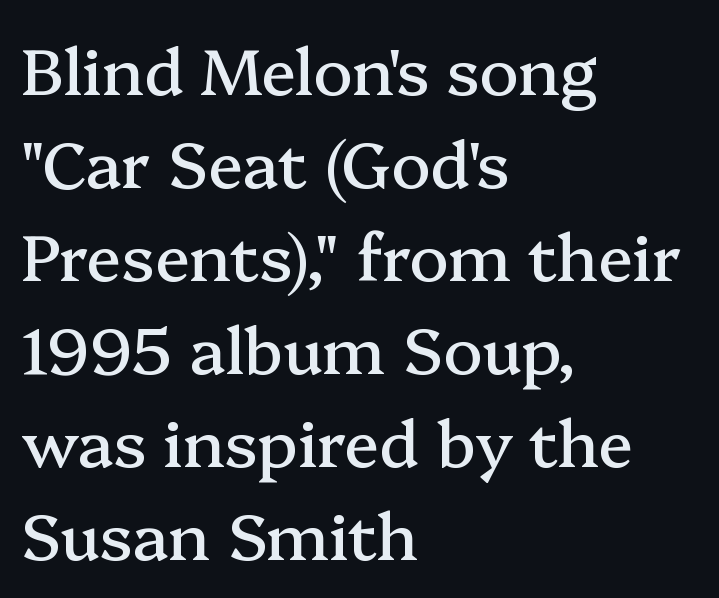
Is there much room between lines? A standard amount, neither cramped nor airy. The space beneath each line is pristine and unruled. Leftover space on each line is placed entirely after the last word. The letters stand upright; this is a roman face. Here the designer chose a conventional face with non-uniform glyph widths. The designer went with a serif here, giving each stem small feet.
